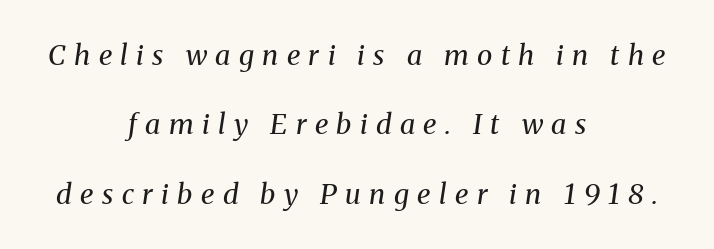
The typesetter chose a symmetrical, centered arrangement here. The typeface chosen for these lines features serifs. Beneath every word, the page is bare. The passage shown is typed in a proportional face where columns would drift. The weight tops out at a normal text grade.
